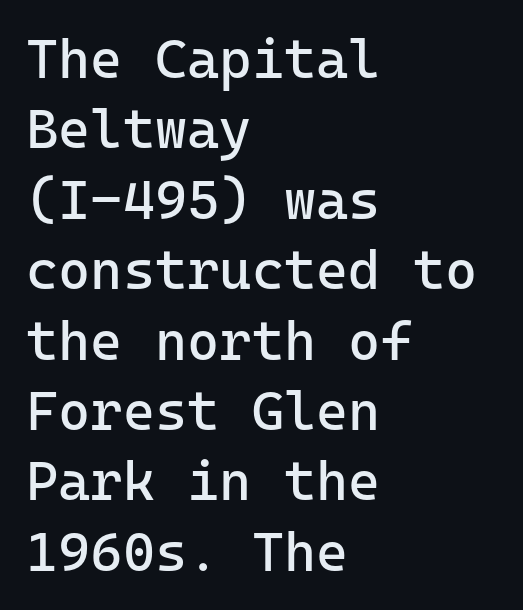
Q: Is the text bold? A: No.
Q: Is the text italic (slanted)? A: No, it is upright.
Q: Is the typeface a serif or a sans-serif typeface? A: Sans-serif.
Q: Is the text underlined? A: No.
Q: How is the paragraph aligned? A: Left-aligned.
Q: Is the spacing between letters normal or unusually wide? A: Normal.
Q: Is the spacing between lines tight, normal or loose? A: Normal.
Q: Width (condensed, normal, or wide)? A: Normal.
Q: Stroke contrast? A: Low.
Q: x-height? A: Medium.
Q: Monospaced? A: Yes.
